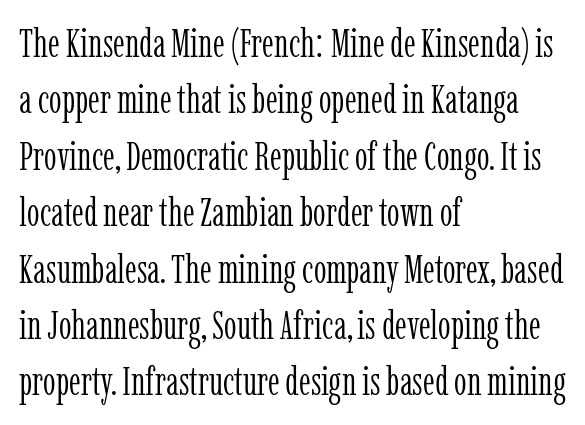
Q: Is the text bold? A: No.
Q: Is the text italic (slanted)? A: No, it is upright.
Q: Is the typeface a serif or a sans-serif typeface? A: Serif.
Q: Is the text underlined? A: No.
Q: How is the paragraph aligned? A: Left-aligned.
Q: Is the spacing between letters normal or unusually wide? A: Normal.
Q: Is the spacing between lines tight, normal or loose? A: Normal.
Q: Width (condensed, normal, or wide)? A: Condensed.
Q: Stroke contrast? A: Low.
Q: x-height? A: Medium.
Q: Monospaced? A: No.
